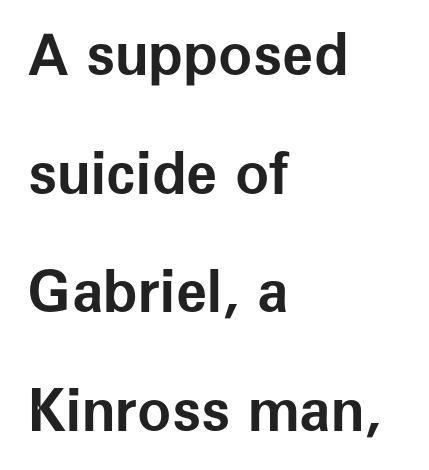
Q: Is the text bold? A: Yes.
Q: Is the text italic (slanted)? A: No, it is upright.
Q: Is the typeface a serif or a sans-serif typeface? A: Sans-serif.
Q: Is the text underlined? A: No.
Q: How is the paragraph aligned? A: Left-aligned.
Q: Is the spacing between letters normal or unusually wide? A: Normal.
Q: Is the spacing between lines tight, normal or loose? A: Loose.
Q: Width (condensed, normal, or wide)? A: Normal.
Q: Stroke contrast? A: Low.
Q: x-height? A: Medium.
Q: Monospaced? A: No.
